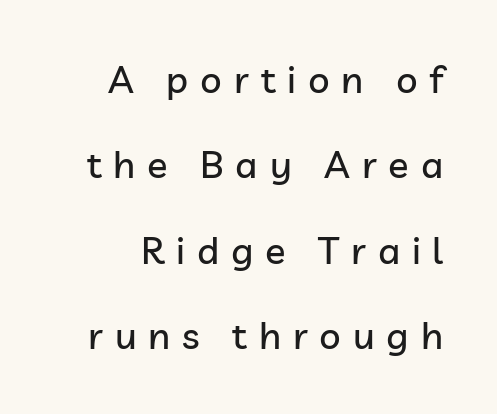
Q: Is the text italic (slanted)? A: No, it is upright.
Q: Is the typeface a serif or a sans-serif typeface? A: Sans-serif.
Q: Is the text underlined? A: No.
Q: Is the spacing between letters normal or unusually wide? A: Unusually wide.
Q: Is the spacing between lines tight, normal or loose? A: Loose.
Q: Width (condensed, normal, or wide)? A: Normal.
Q: Stroke contrast? A: Low.
Q: x-height? A: Medium.
Q: Monospaced? A: No.
